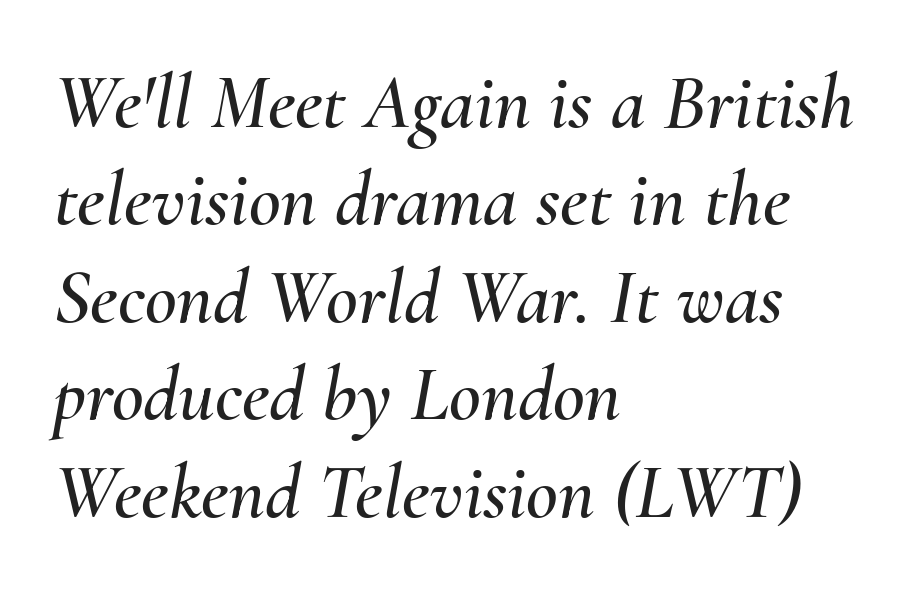
The image shows 78 px text type, italic (leaning right); set left-aligned, normal line spacing (1.25x), normal letter spacing, not underlined; medium stroke contrast and a small x-height.
